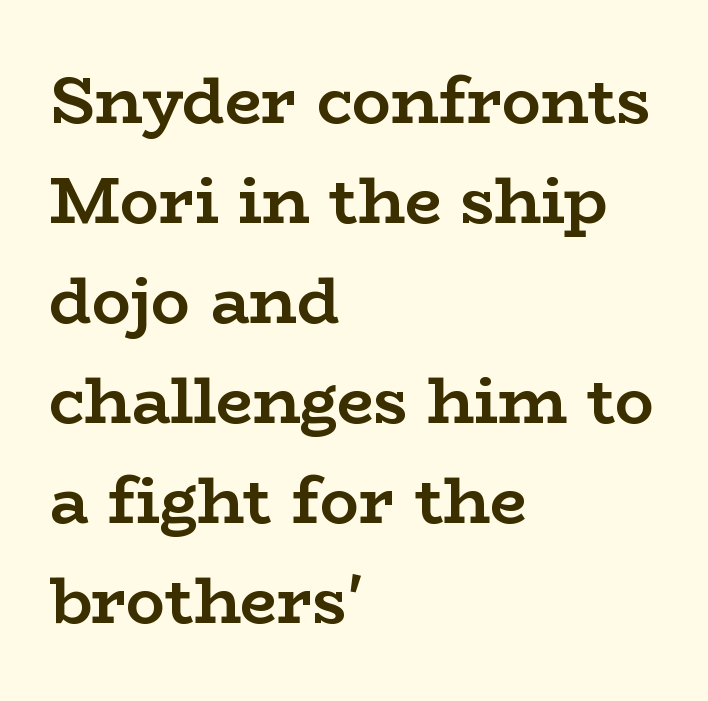
Q: Is the text bold? A: Yes.
Q: Is the text italic (slanted)? A: No, it is upright.
Q: Is the typeface a serif or a sans-serif typeface? A: Serif.
Q: Is the text underlined? A: No.
Q: How is the paragraph aligned? A: Left-aligned.
Q: Is the spacing between letters normal or unusually wide? A: Normal.
Q: Is the spacing between lines tight, normal or loose? A: Normal.
Q: Width (condensed, normal, or wide)? A: Wide.
Q: Stroke contrast? A: Low.
Q: x-height? A: Medium.
Q: Monospaced? A: No.
